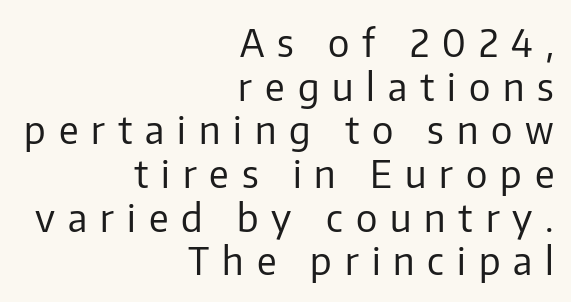
Q: Is the text bold? A: No.
Q: Is the text italic (slanted)? A: No, it is upright.
Q: Is the typeface a serif or a sans-serif typeface? A: Sans-serif.
Q: Is the text underlined? A: No.
Q: How is the paragraph aligned? A: Right-aligned.
Q: Is the spacing between letters normal or unusually wide? A: Unusually wide.
Q: Is the spacing between lines tight, normal or loose? A: Tight.
Q: Width (condensed, normal, or wide)? A: Normal.
Q: Stroke contrast? A: Low.
Q: x-height? A: Medium.
Q: Monospaced? A: No.
